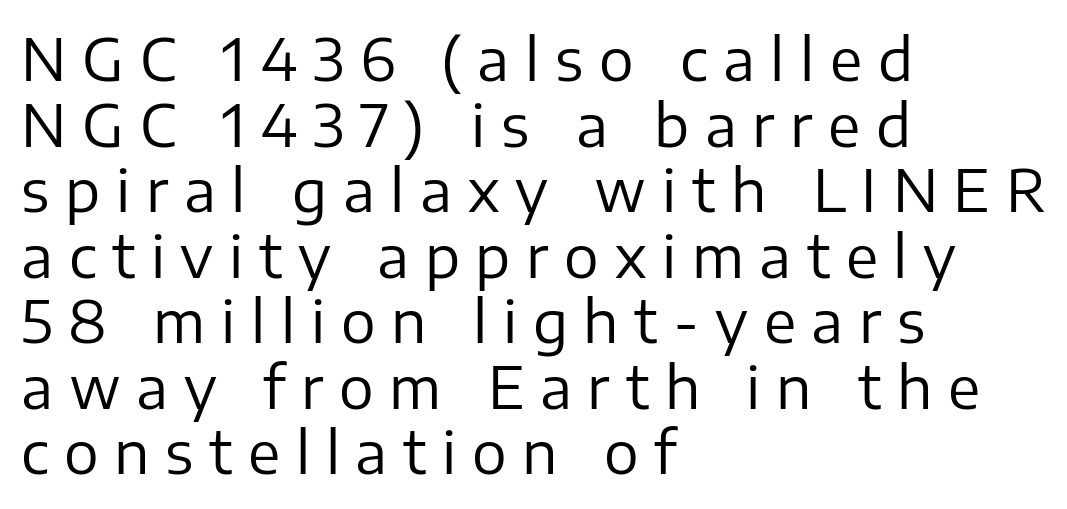
The image shows 58 px regular-weight sans-serif type, upright; set left-aligned, tight line spacing (1.13x), unusually wide letter spacing (+0.27 em), not underlined; low stroke contrast and a medium x-height.
